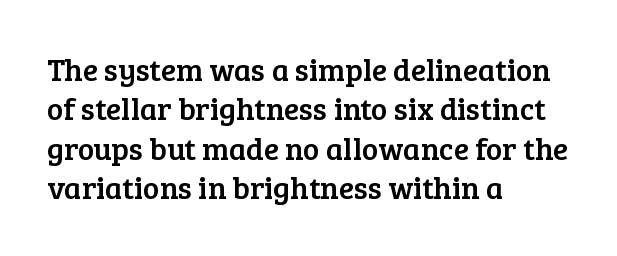
Short note: letters normally spaced. You could not count columns in this text — the font is proportionally spaced. Anything drawn beneath the words? Only blank space. The passage shown stacks its lines at a standard gap.
